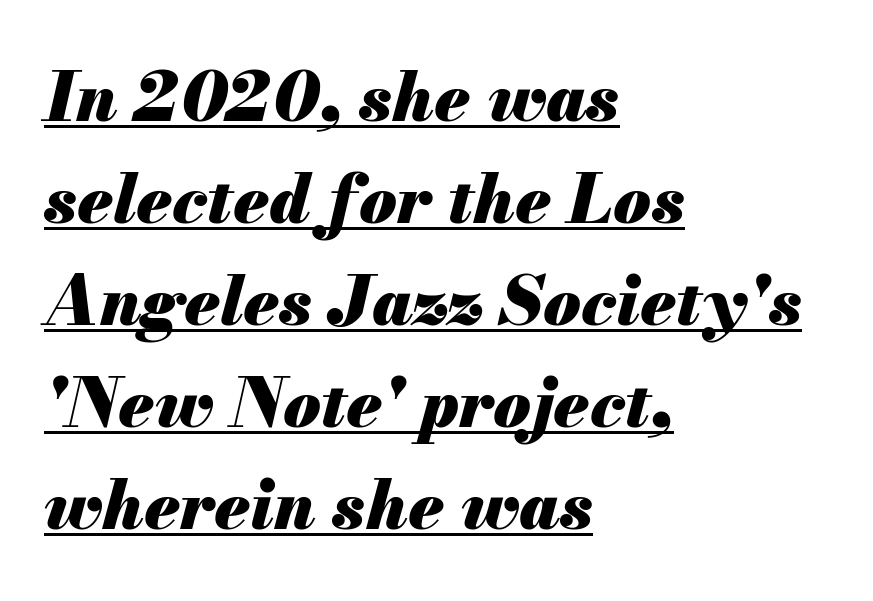
In CSS terms this would be text-align: left. Is this a fixed-width face? No — the glyphs have proportional, varying widths. Every word sits above its own underline. The letters are bold, with thick, heavy strokes.
